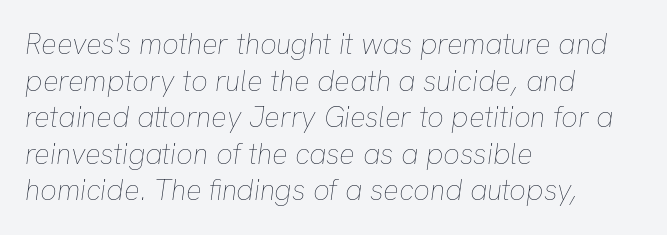
Q: Is the text bold? A: No.
Q: Is the text italic (slanted)? A: Yes, it leans right by about 8 degrees.
Q: Is the text underlined? A: No.
Q: How is the paragraph aligned? A: Left-aligned.
Q: Is the spacing between letters normal or unusually wide? A: Normal.
Q: Is the spacing between lines tight, normal or loose? A: Normal.
Q: Width (condensed, normal, or wide)? A: Normal.
Q: Stroke contrast? A: Low.
Q: x-height? A: Medium.
Q: Monospaced? A: No.
